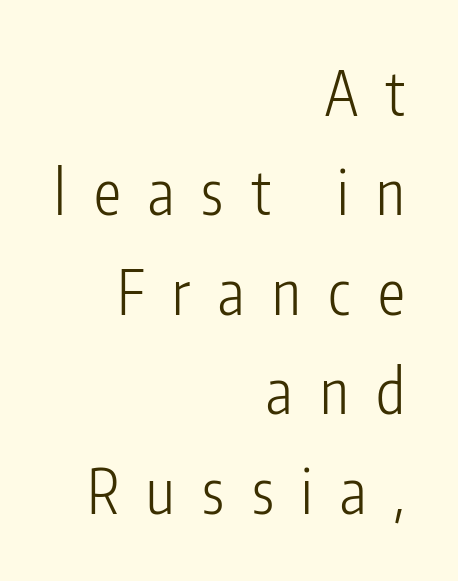
The image shows 61 px light, condensed sans-serif type, upright; set right-aligned, normal line spacing (1.63x), unusually wide letter spacing (+0.45 em), not underlined; low stroke contrast and a medium x-height.
